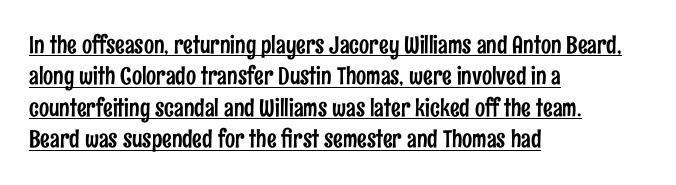
{"italic": "no", "underline": "yes", "align": "left", "line_spacing": "normal", "line_spacing_ratio": 1.31, "letter_spacing": "normal", "letter_spacing_em": 0.0, "glyph_px": 24}
